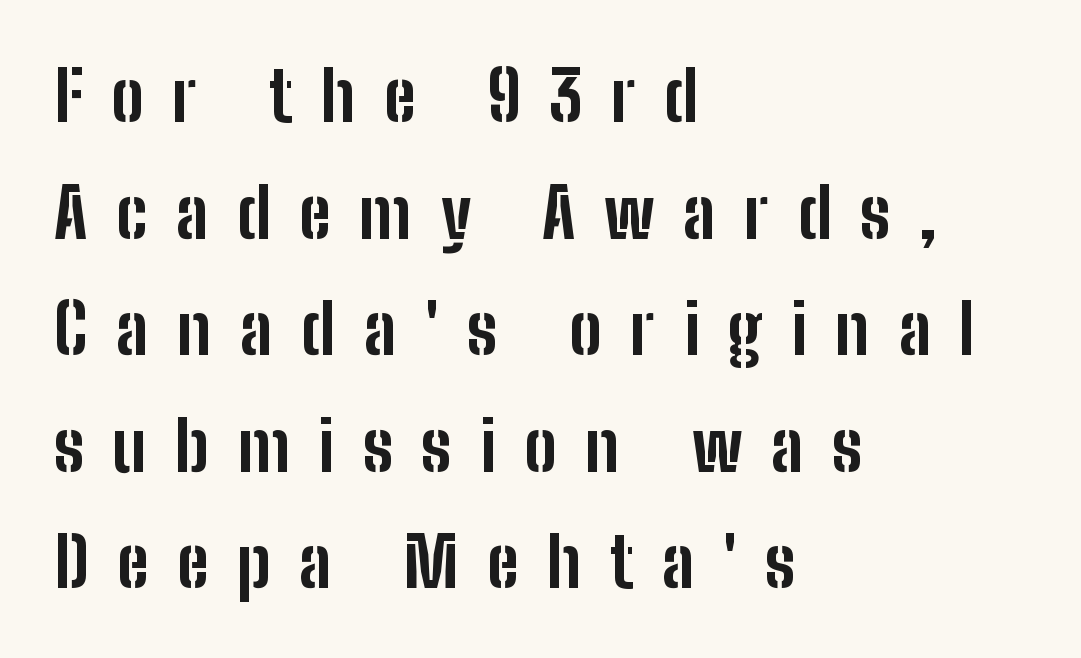
{"serif": "no", "italic": "no", "bold": "yes", "weight": "bold", "width": "condensed", "stroke_contrast": "low", "x_height": "medium", "monospaced": "no", "underline": "no", "align": "left", "line_spacing": "normal", "line_spacing_ratio": 1.69, "letter_spacing": "wide", "letter_spacing_em": 0.41, "glyph_px": 69}
